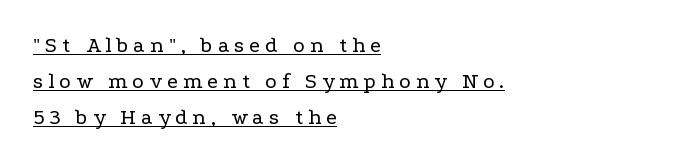
The image shows 22 px text type, upright; set left-aligned, normal line spacing (1.63x), unusually wide letter spacing (+0.23 em), underlined.
